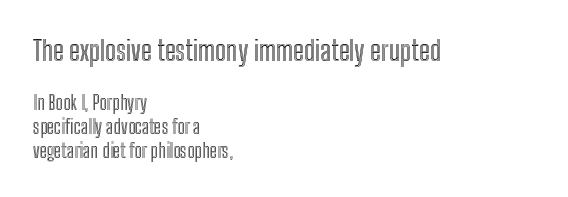
This rendering uses left alignment, leaving the right contour irregular. Summary of vertical rhythm: regular, with standard interline spacing. Is there any slant? The stems are plumb. The type is set solid horizontally, with unmodified tracking. The letters advance in unequal steps, a hallmark of proportional type.
